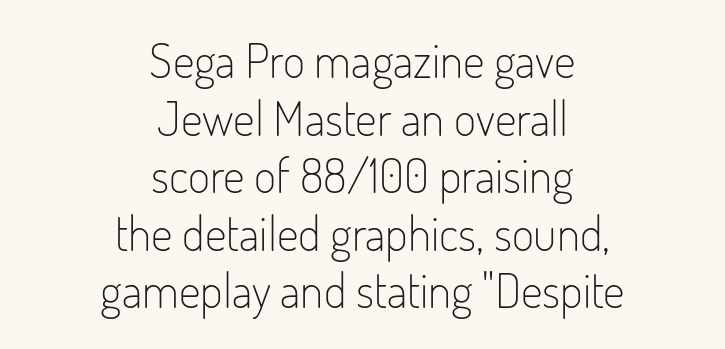
The image shows 48 px light, condensed sans-serif type, upright; set centered, line spacing 1.2x, normal letter spacing, not underlined; low stroke contrast and a small x-height.
